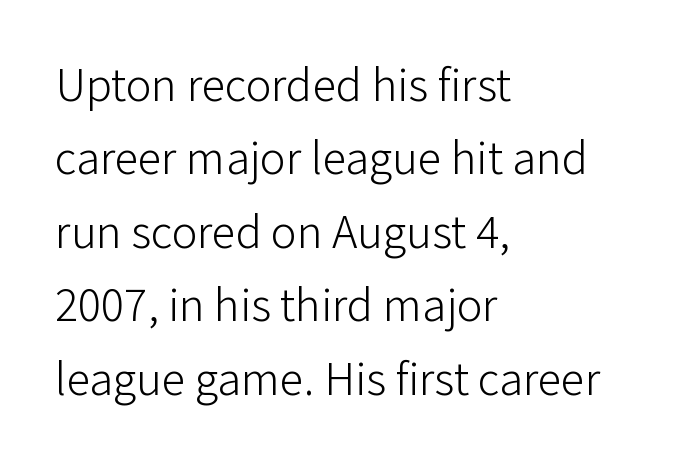
{"serif": "no", "italic": "no", "bold": "no", "weight": "light", "width": "normal", "stroke_contrast": "low", "x_height": "medium", "monospaced": "no", "underline": "no", "align": "left", "line_spacing": "normal", "line_spacing_ratio": 1.53, "letter_spacing": "normal", "letter_spacing_em": 0.0, "glyph_px": 48}
